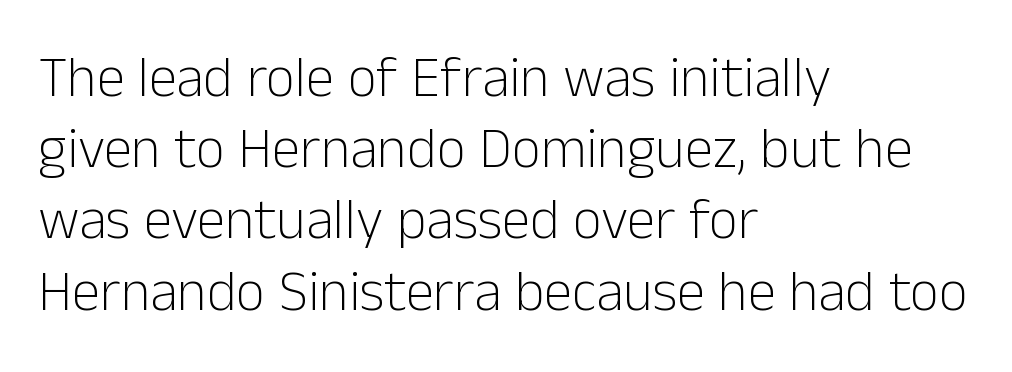
The image shows 57 px light sans-serif type, upright; set left-aligned, normal line spacing (1.25x), normal letter spacing, not underlined; low stroke contrast and a medium x-height.
